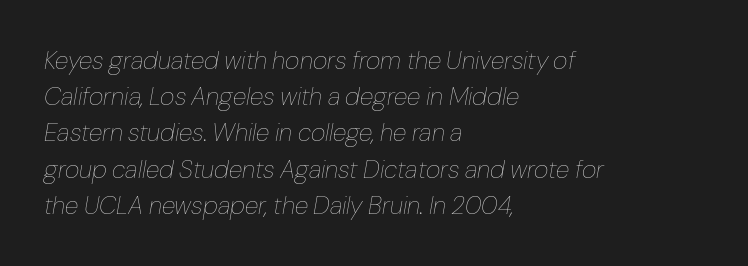
{"italic": "yes", "lean": "right", "slant_degrees": 10, "bold": "no", "underline": "no", "align": "left", "line_spacing": "normal", "line_spacing_ratio": 1.45, "letter_spacing": "normal", "letter_spacing_em": 0.0, "glyph_px": 25}
